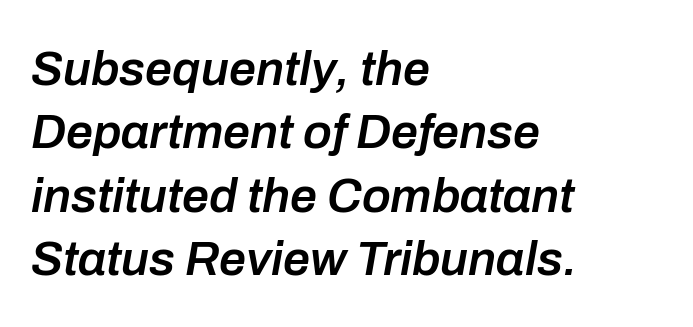
It's the slanting kind of type. Honestly, there is no underline to notice here at all. The passage shown stacks its lines at a standard gap. Looks like regular typesetting: each glyph gets only the width it needs.
